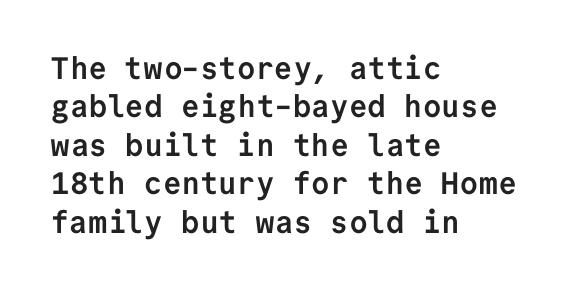
The passage is arranged the way most books set body copy — flush left. These lines carry a lot of weight — the face is fully bold. Characters remain perfectly vertical along every line. To sum up the face: it is a sans, with no serifs. Standard letterfit; no display-style spreading of the glyphs.
